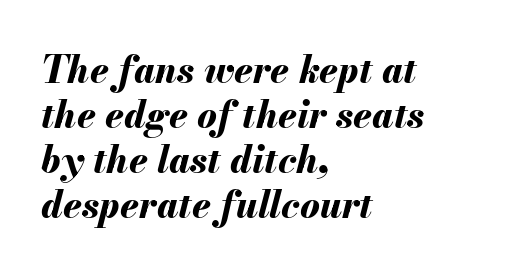
{"italic": "yes", "lean": "right", "slant_degrees": 13, "bold": "yes", "weight": "bold", "width": "normal", "stroke_contrast": "medium", "x_height": "small", "monospaced": "no", "underline": "no", "align": "left", "line_spacing_ratio": 1.22, "letter_spacing": "normal", "letter_spacing_em": 0.0, "glyph_px": 37}
